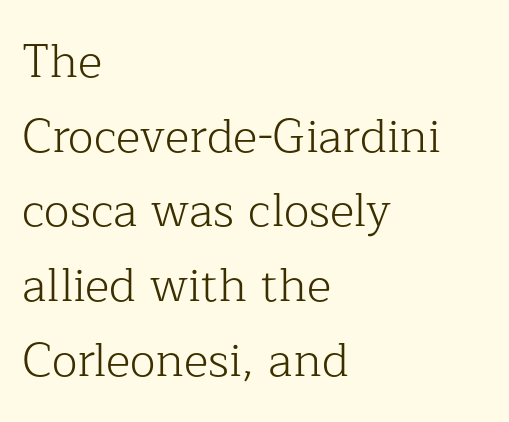
{"serif": "yes", "italic": "no", "bold": "no", "weight": "light", "width": "normal", "stroke_contrast": "low", "x_height": "medium", "monospaced": "no", "underline": "no", "align": "left", "line_spacing": "normal", "line_spacing_ratio": 1.59, "letter_spacing": "normal", "letter_spacing_em": 0.0, "glyph_px": 47}
